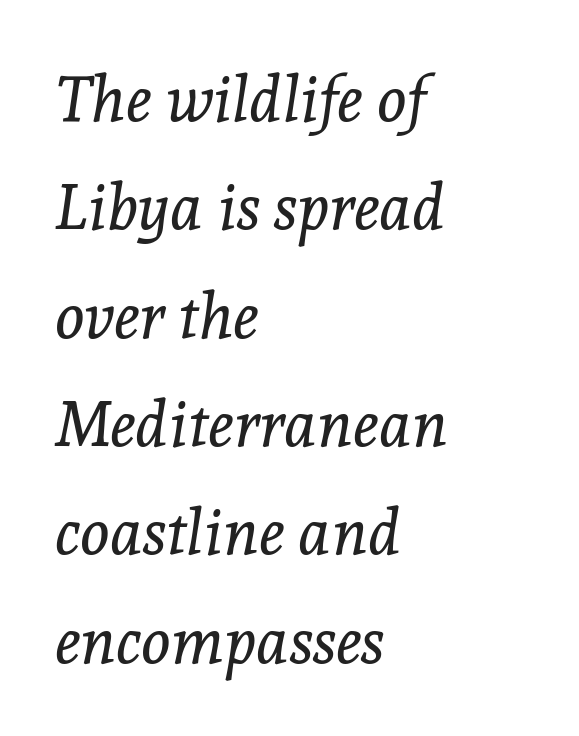
{"serif": "yes", "italic": "yes", "lean": "right", "slant_degrees": 8, "bold": "no", "weight": "regular", "width": "normal", "x_height": "medium", "monospaced": "no", "underline": "no", "align": "left", "line_spacing_ratio": 1.72, "letter_spacing": "normal", "letter_spacing_em": 0.0, "glyph_px": 63}
